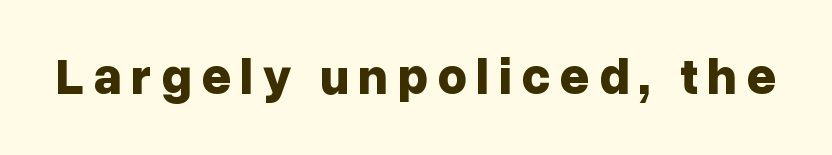
Q: Is the text bold? A: Yes.
Q: Is the text italic (slanted)? A: No, it is upright.
Q: Is the typeface a serif or a sans-serif typeface? A: Sans-serif.
Q: Is the text underlined? A: No.
Q: Width (condensed, normal, or wide)? A: Normal.
Q: Stroke contrast? A: Low.
Q: x-height? A: Medium.
Q: Monospaced? A: No.
